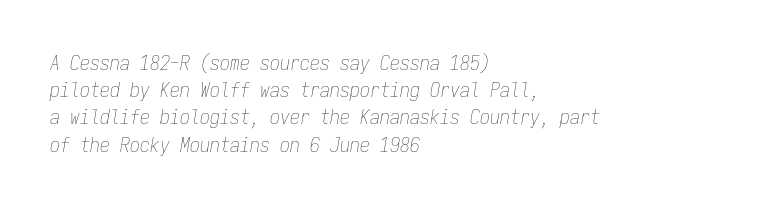
Q: Is the text bold? A: No.
Q: Is the text italic (slanted)? A: Yes, it leans right by about 9 degrees.
Q: Is the text underlined? A: No.
Q: How is the paragraph aligned? A: Left-aligned.
Q: Is the spacing between letters normal or unusually wide? A: Normal.
Q: Is the spacing between lines tight, normal or loose? A: Normal.
